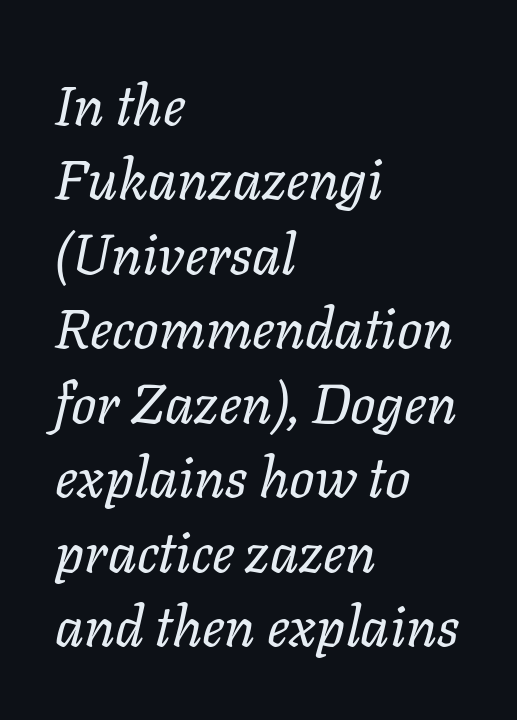
The image shows 56 px regular-weight type, italic (leaning right); set left-aligned, normal line spacing (1.33x), normal letter spacing, not underlined; low stroke contrast and a medium x-height.
